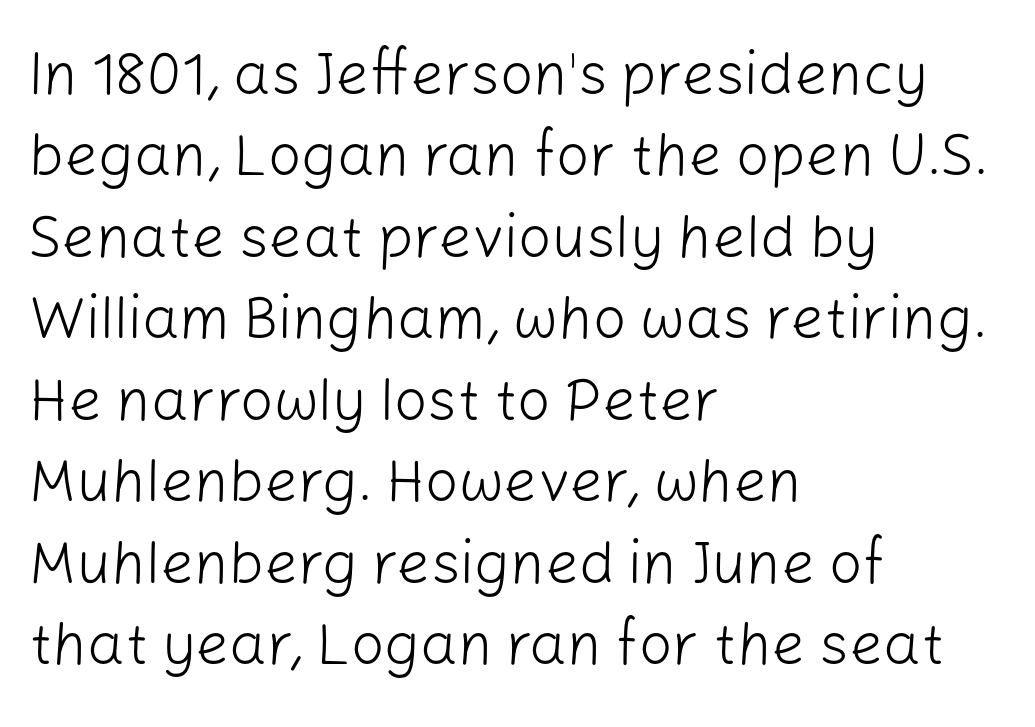
{"serif": "no", "italic": "no", "bold": "no", "weight": "light", "width": "normal", "stroke_contrast": "low", "x_height": "medium", "monospaced": "no", "underline": "no", "align": "left", "line_spacing": "normal", "line_spacing_ratio": 1.38, "letter_spacing": "normal", "letter_spacing_em": 0.0, "glyph_px": 59}
